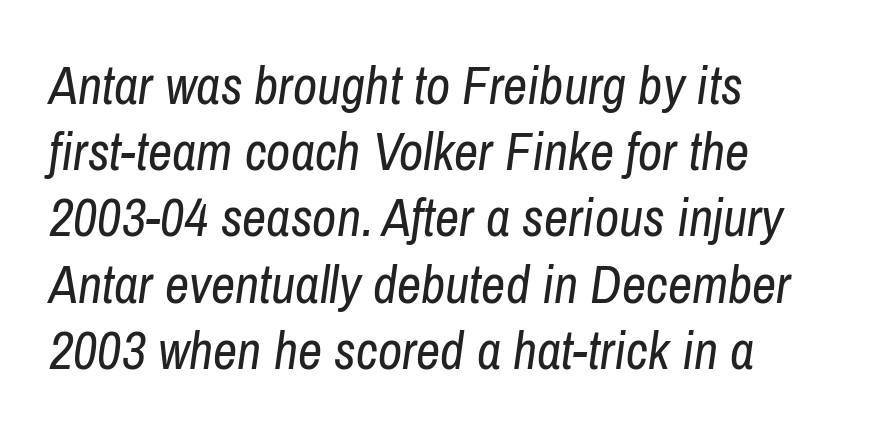
Q: Is the text bold? A: No.
Q: Is the text italic (slanted)? A: Yes, it leans right by about 8 degrees.
Q: Is the text underlined? A: No.
Q: How is the paragraph aligned? A: Left-aligned.
Q: Is the spacing between letters normal or unusually wide? A: Normal.
Q: Is the spacing between lines tight, normal or loose? A: Normal.
Q: Width (condensed, normal, or wide)? A: Condensed.
Q: Stroke contrast? A: Low.
Q: x-height? A: Medium.
Q: Monospaced? A: No.
